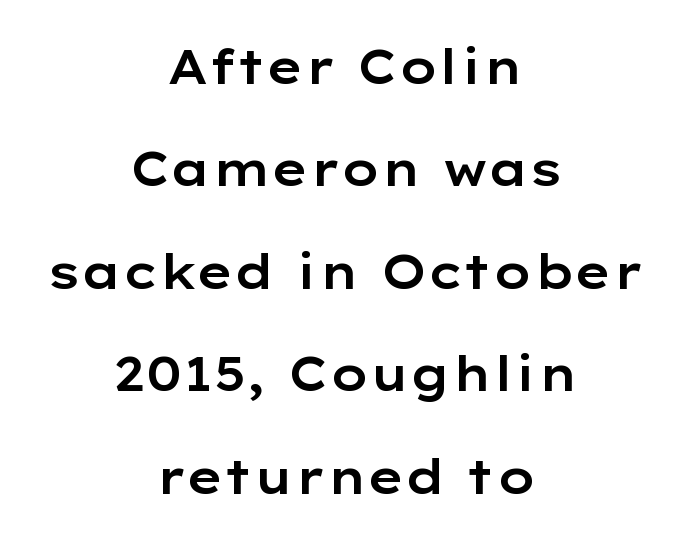
Regarding serifs, this sample does without them. Centered paragraph, ragged on both sides. The block of text is sparse from top to bottom, with ample space between rows. Plain, unruled lines of type.
